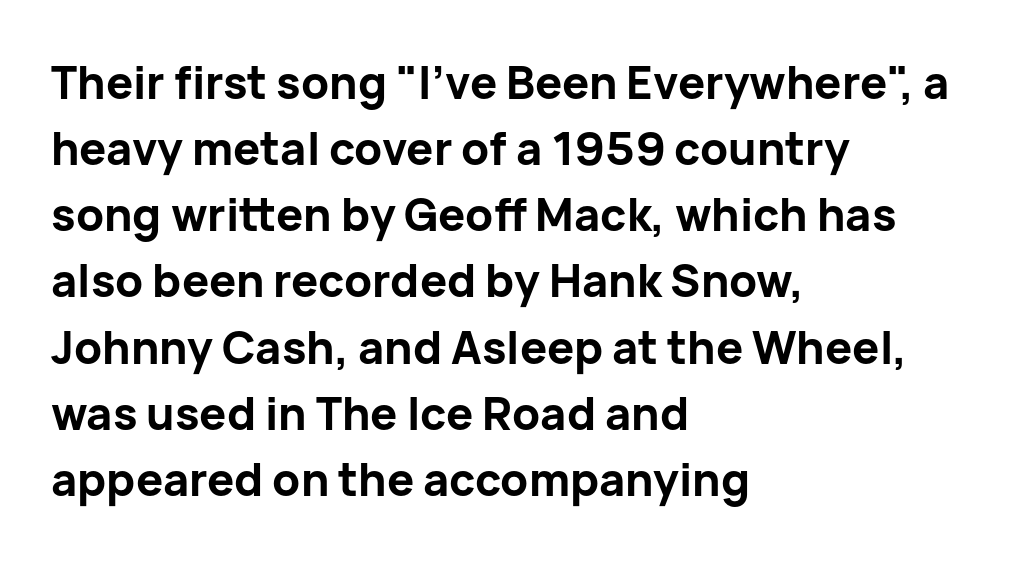
The image shows 45 px bold sans-serif type, upright; set left-aligned, normal line spacing (1.47x), normal letter spacing, not underlined; low stroke contrast and a medium x-height.
